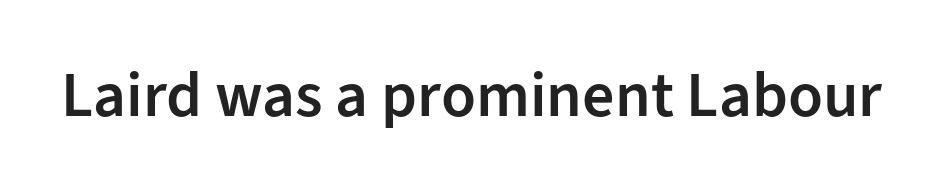
{"serif": "no", "italic": "no", "bold": "semi", "weight": "semibold", "width": "normal", "stroke_contrast": "low", "x_height": "medium", "monospaced": "no", "underline": "no", "letter_spacing": "normal", "letter_spacing_em": 0.0, "glyph_px": 64}
